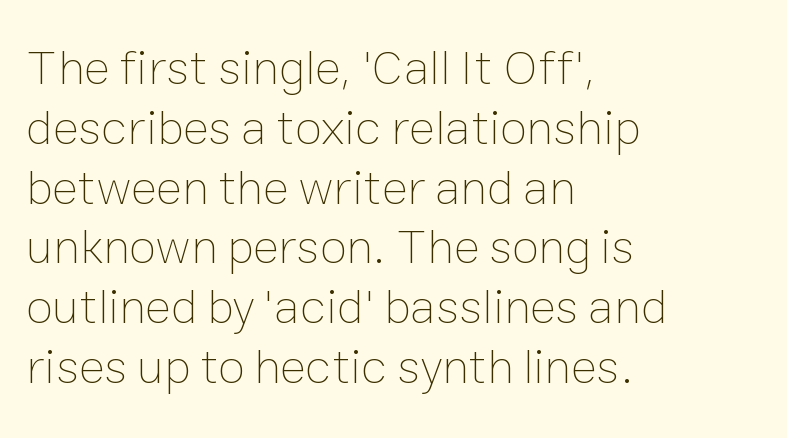
Q: Is the text bold? A: No.
Q: Is the text italic (slanted)? A: No, it is upright.
Q: Is the text underlined? A: No.
Q: How is the paragraph aligned? A: Left-aligned.
Q: Is the spacing between letters normal or unusually wide? A: Normal.
Q: Width (condensed, normal, or wide)? A: Normal.
Q: Stroke contrast? A: Low.
Q: x-height? A: Medium.
Q: Monospaced? A: No.
